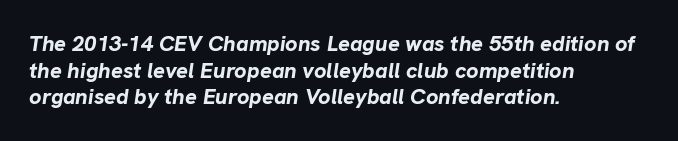
Descenders hang freely into open space. Observe the lean: these are italic letterforms. You could call the tracking neutral — neither tight nor loose. Bold? Absolutely — the strokes are thick and heavy.
